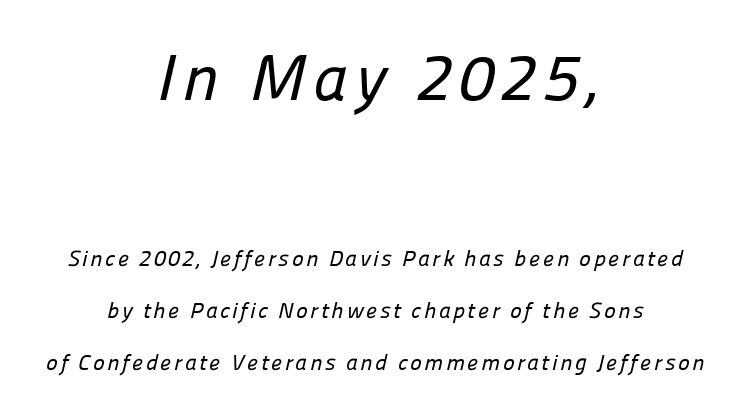
{"serif": "no", "width": "normal", "stroke_contrast": "low", "x_height": "medium", "monospaced": "no", "underline": "no", "align": "center", "line_spacing": "loose", "line_spacing_ratio": 2.38, "larger_block": "first", "size_ratio": 2.95, "glyph_px": 65}
